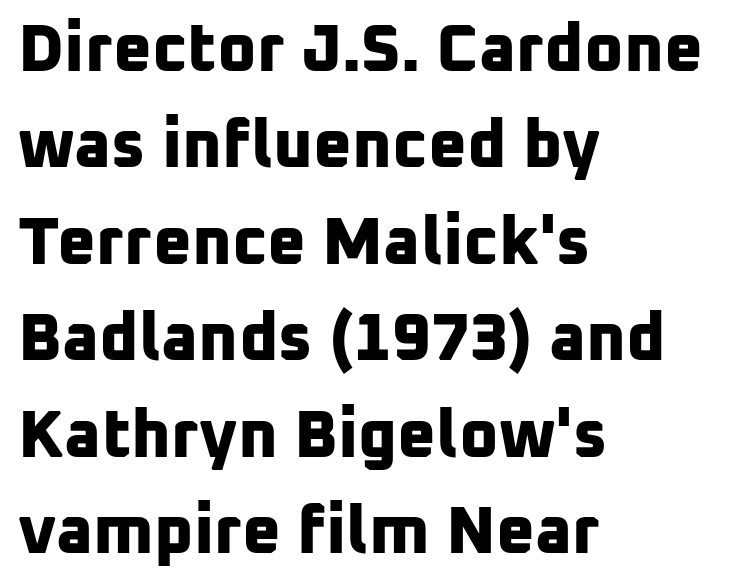
Each letter keeps its own natural width here, so spacing adapts to shape. The space directly below the letters is spotless. The space between consecutive lines is moderate. Compared with typical body copy, the letter spacing here is the same. In CSS terms this would be text-align: left.
